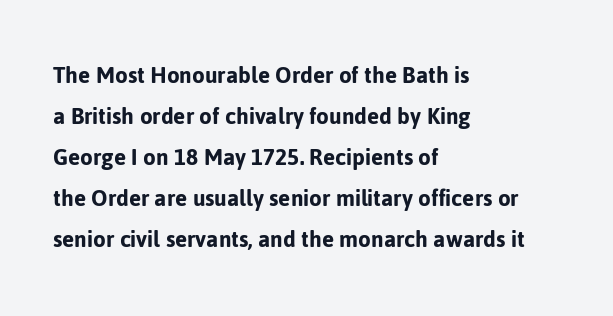
Q: Is the text italic (slanted)? A: No, it is upright.
Q: Is the text underlined? A: No.
Q: How is the paragraph aligned? A: Left-aligned.
Q: Is the spacing between letters normal or unusually wide? A: Normal.
Q: Is the spacing between lines tight, normal or loose? A: Normal.
